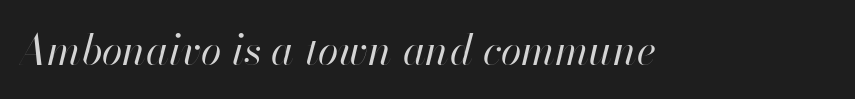
{"italic": "yes", "lean": "right", "slant_degrees": 13, "bold": "no", "weight": "regular", "width": "normal", "stroke_contrast": "high", "x_height": "small", "monospaced": "no", "underline": "no", "letter_spacing": "normal", "letter_spacing_em": 0.0, "glyph_px": 42}
